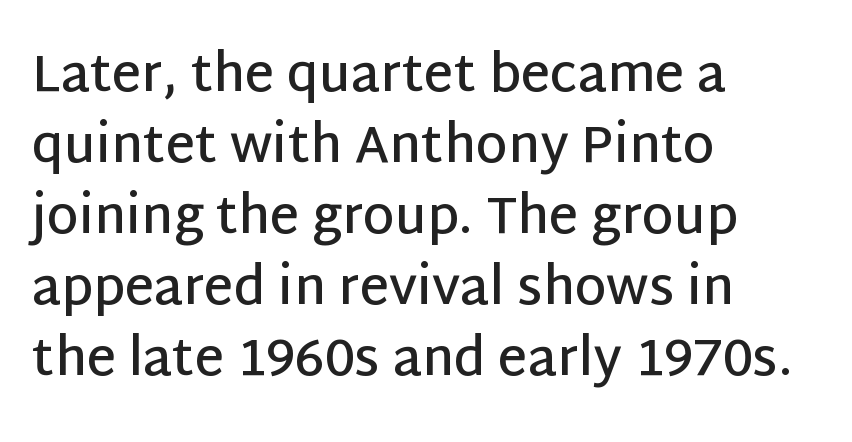
The tracking reads as untouched default to a designer's eye. Quick note: not italic, upright. A typesetter would call this leading conventional body-copy spacing. The space directly below the letters is spotless. No feet cap the strokes, marking this as sans-serif type.
